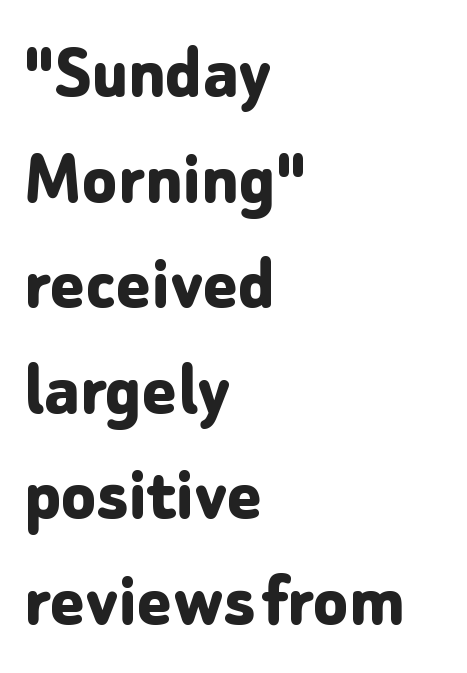
The image shows 80 px bold sans-serif type, upright; set left-aligned, normal line spacing (1.32x), normal letter spacing, not underlined; low stroke contrast and a medium x-height.
